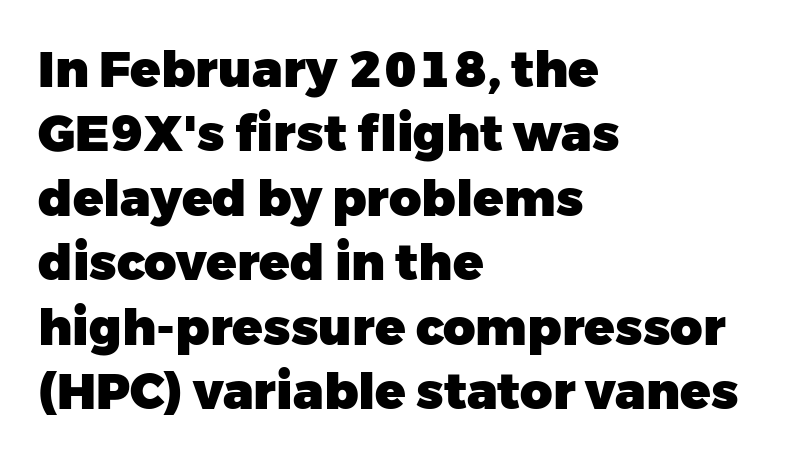
The line texture is even and compact thanks to regular tracking. Has an underline been added? It has not. Vertically, the passage feels balanced, rows spaced as you'd expect. These lines were composed using upright roman letters. Is this a fixed-width face? No — the glyphs have proportional, varying widths. The letters carry no serifs — their stems end cleanly without finishing strokes.
